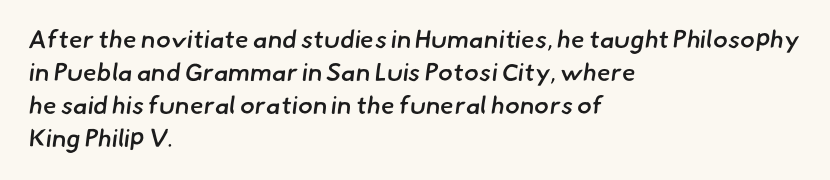
Q: Is the text bold? A: Semi-bold.
Q: Is the text underlined? A: No.
Q: How is the paragraph aligned? A: Left-aligned.
Q: Is the spacing between letters normal or unusually wide? A: Normal.
Q: Is the spacing between lines tight, normal or loose? A: Normal.
